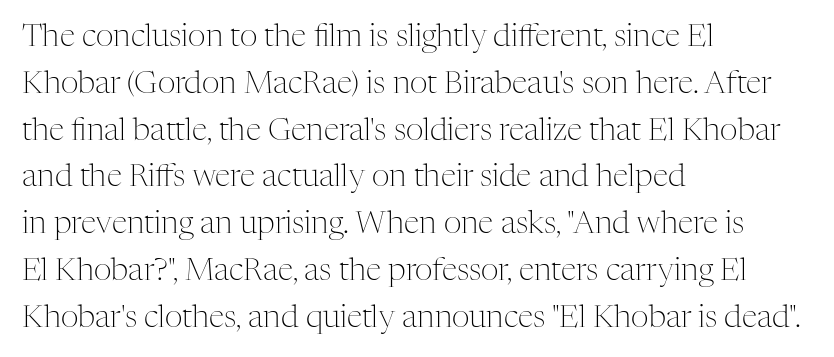
Reading down the column, the eye jumps a familiar distance to each next line. Is this a fixed-width face? No — the glyphs have proportional, varying widths. The type family on display is of the serif kind. This sample is left-justified, so line endings fall wherever the words run out.
